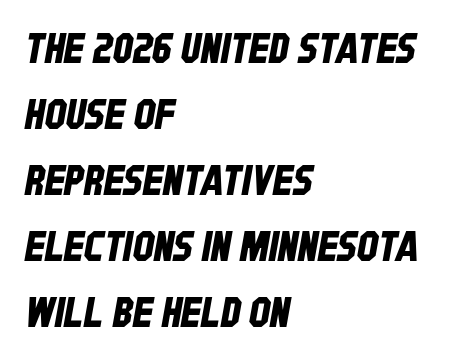
{"serif": "no", "width": "condensed", "stroke_contrast": "low", "x_height": "large", "monospaced": "no", "underline": "no", "align": "left", "line_spacing": "normal", "line_spacing_ratio": 1.57, "letter_spacing": "normal", "letter_spacing_em": 0.0, "glyph_px": 42}
